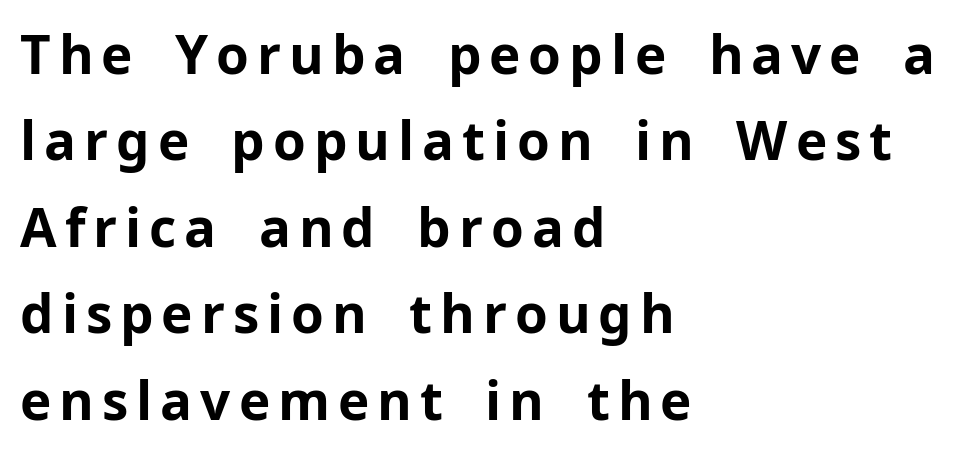
Quick note: interline space is typical. Each glyph is drawn with heavy, bold strokes. This sample uses an upright cut, with every glyph sitting square on the baseline. Type without underlining. The type family on display is of the sans-serif kind.
